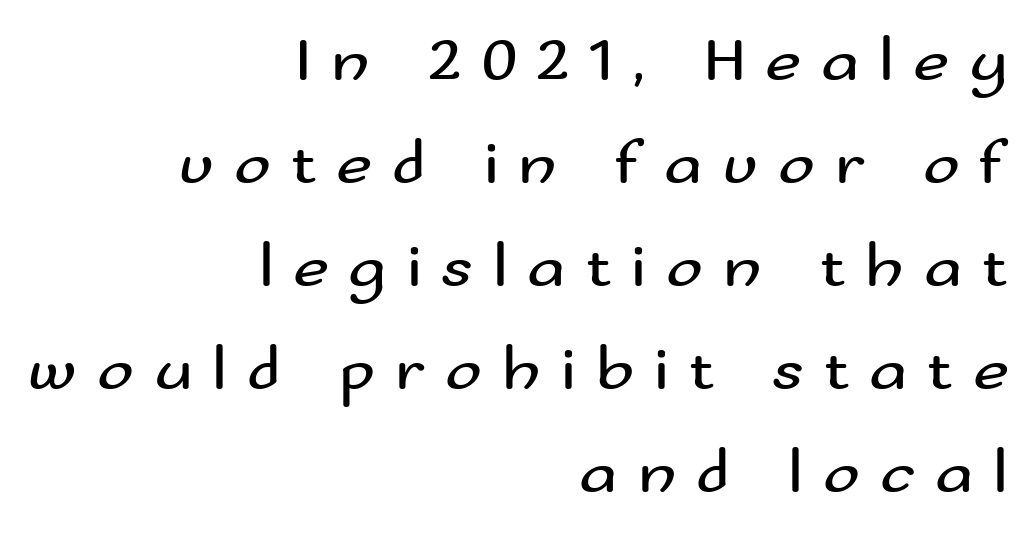
{"serif": "no", "italic": "no", "bold": "no", "weight": "regular", "width": "wide", "stroke_contrast": "medium", "x_height": "small", "monospaced": "no", "underline": "no", "align": "right", "line_spacing": "normal", "line_spacing_ratio": 1.66, "letter_spacing": "wide", "letter_spacing_em": 0.32, "glyph_px": 62}
